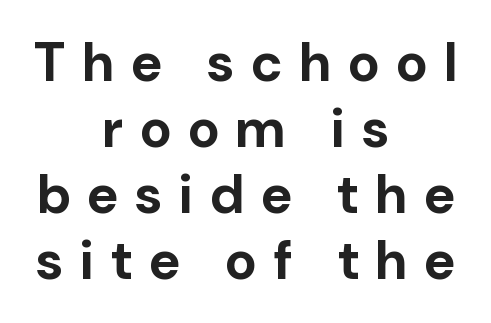
The image shows 54 px bold sans-serif type, upright; set centered, line spacing 1.22x, unusually wide letter spacing (+0.32 em), not underlined; low stroke contrast and a medium x-height.
